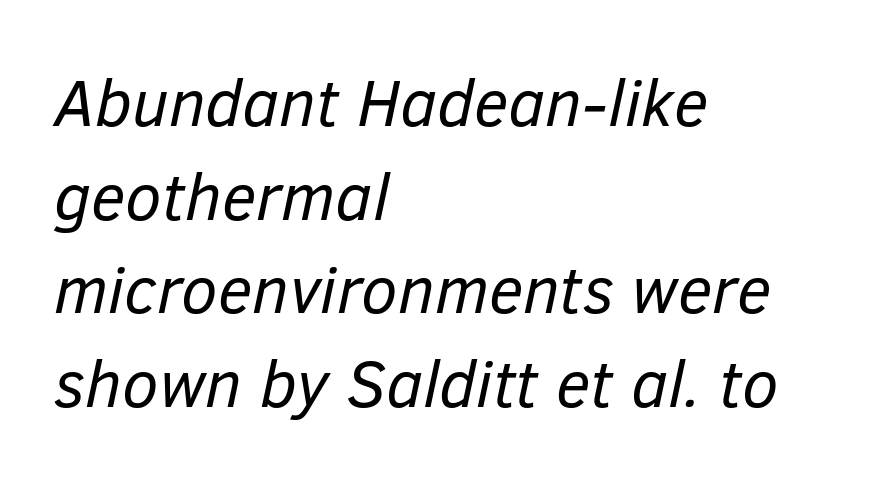
The space directly below the letters is spotless. Designer's note — italics engaged. Letter spacing: default. If you drew a ruler down the left edge, every line would touch it. The passage shown is typed in a proportional face where columns would drift. If you measured baseline to baseline, you'd find a middling distance.
